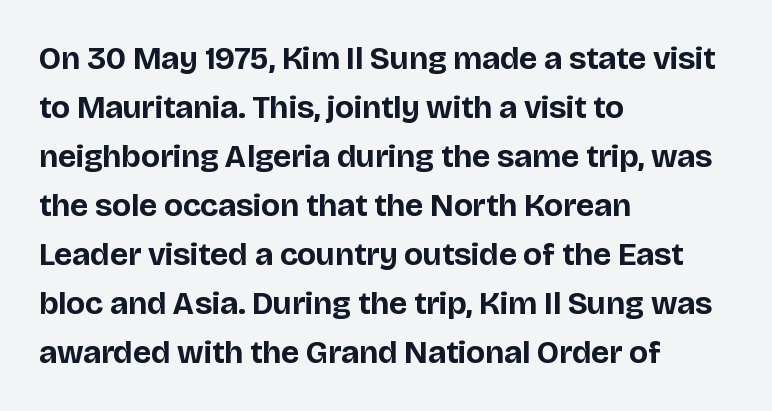
Q: Is the text bold? A: Yes.
Q: Is the text italic (slanted)? A: No, it is upright.
Q: Is the typeface a serif or a sans-serif typeface? A: Sans-serif.
Q: Is the text underlined? A: No.
Q: How is the paragraph aligned? A: Left-aligned.
Q: Is the spacing between letters normal or unusually wide? A: Normal.
Q: Is the spacing between lines tight, normal or loose? A: Normal.
Q: Width (condensed, normal, or wide)? A: Normal.
Q: Stroke contrast? A: Low.
Q: x-height? A: Large.
Q: Monospaced? A: No.
